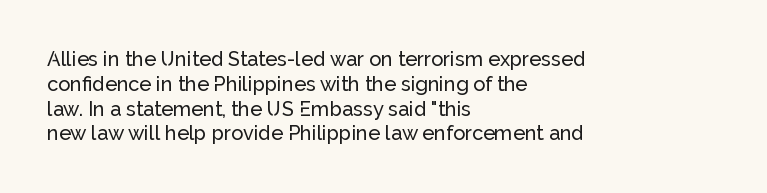
The image shows 20 px text type, upright; set left-aligned, line spacing 1.24x, normal letter spacing, not underlined.
